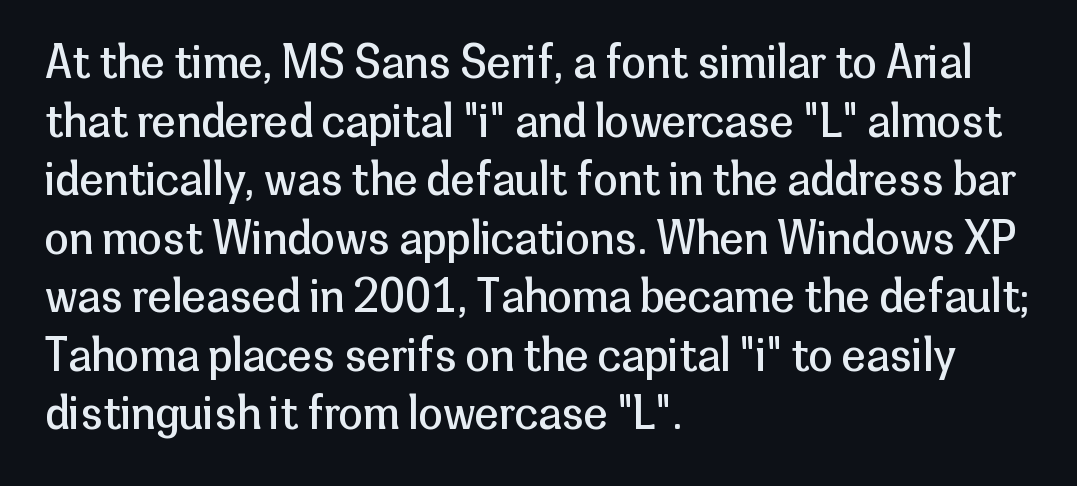
{"serif": "no", "italic": "no", "bold": "no", "weight": "regular", "width": "normal", "stroke_contrast": "low", "x_height": "medium", "monospaced": "no", "underline": "no", "align": "left", "line_spacing": "normal", "line_spacing_ratio": 1.33, "letter_spacing": "normal", "letter_spacing_em": 0.0, "glyph_px": 44}
